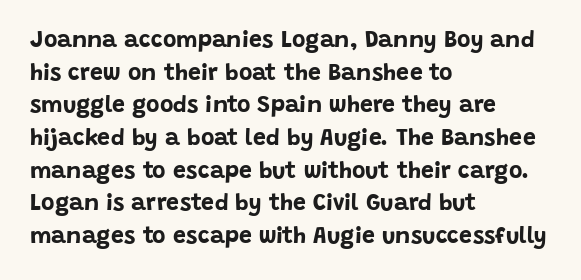
The image shows 23 px bold type, upright; set left-aligned, normal line spacing (1.42x), normal letter spacing, not underlined.
